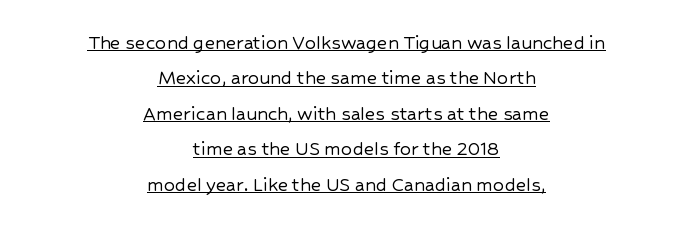
The image shows 22 px text type, upright; set centered, normal line spacing (1.61x), normal letter spacing, underlined.
